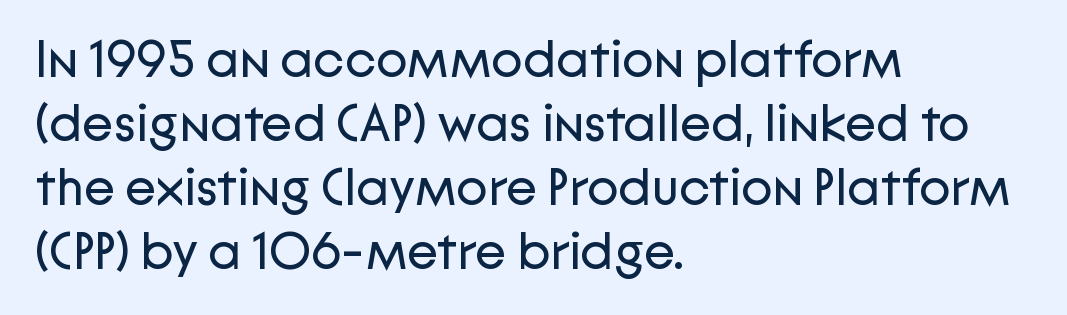
The image shows 52 px regular-weight sans-serif type, upright; set left-aligned, line spacing 1.23x, normal letter spacing, not underlined; low stroke contrast and a medium x-height.
